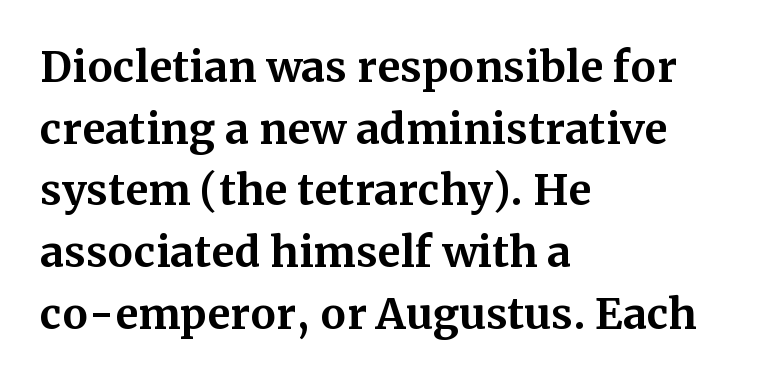
The image shows 42 px bold serif type, upright; set left-aligned, normal line spacing (1.47x), normal letter spacing, not underlined; medium stroke contrast and a medium x-height.
